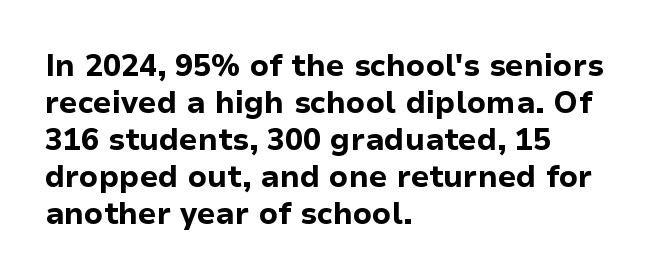
The image shows 30 px bold sans-serif type, upright; set left-aligned, line spacing 1.23x, normal letter spacing, not underlined; low stroke contrast and a medium x-height.
